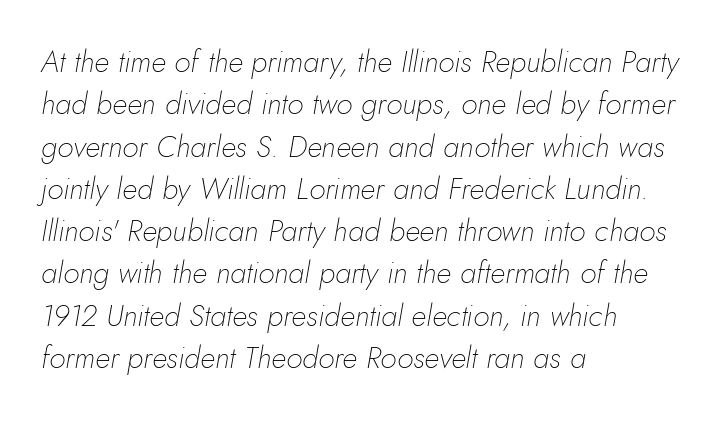
Quick note: italic. Characters follow at the spacing the type designer built in. Anything drawn beneath the words? Only blank space. Successive baselines arrive at the customary interval.
